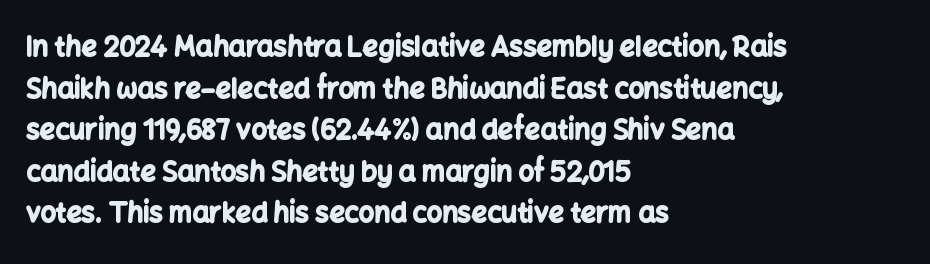
This sample keeps an unexceptional amount of space between lines. Which margin do the lines hug? The left one — the right edge is uneven. The specimen omits any rule beneath the text block's lines. Students, note that the glyphs here touch the page at normal intervals. This is heavy type, rendered in bold.
